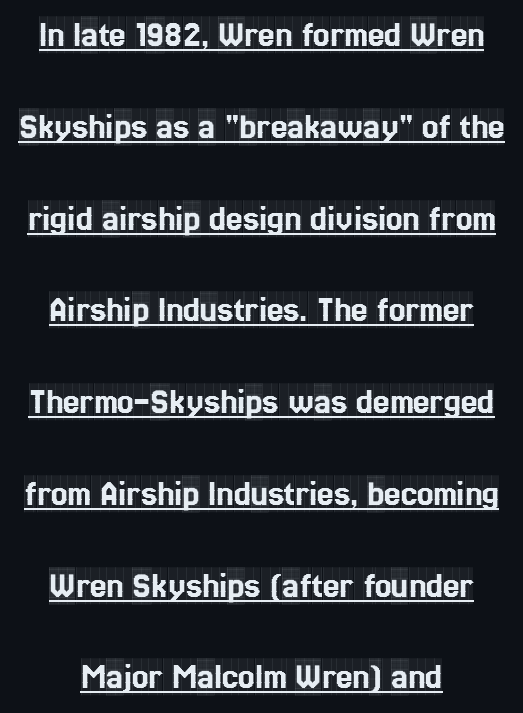
Q: Is the text italic (slanted)? A: No, it is upright.
Q: Is the typeface a serif or a sans-serif typeface? A: Serif.
Q: Is the text underlined? A: Yes.
Q: Is the spacing between letters normal or unusually wide? A: Normal.
Q: Is the spacing between lines tight, normal or loose? A: Loose.
Q: Width (condensed, normal, or wide)? A: Condensed.
Q: x-height? A: Large.
Q: Monospaced? A: No.
